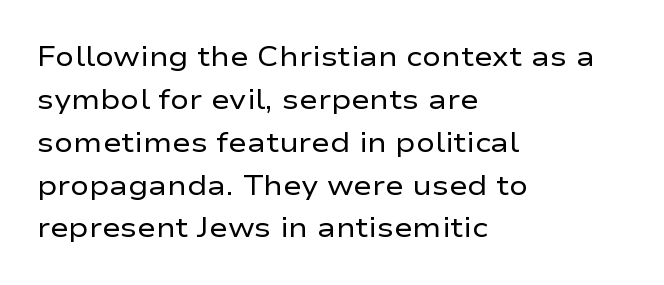
Q: Is the text bold? A: No.
Q: Is the text italic (slanted)? A: No, it is upright.
Q: Is the typeface a serif or a sans-serif typeface? A: Sans-serif.
Q: Is the text underlined? A: No.
Q: How is the paragraph aligned? A: Left-aligned.
Q: Is the spacing between letters normal or unusually wide? A: Normal.
Q: Is the spacing between lines tight, normal or loose? A: Normal.
Q: Width (condensed, normal, or wide)? A: Wide.
Q: Stroke contrast? A: Low.
Q: x-height? A: Medium.
Q: Monospaced? A: No.
